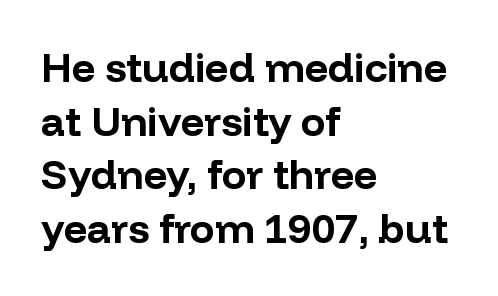
The string is rendered with underlining switched off. The font is running at its bold setting. Vertical strokes here are truly vertical. Normally led — the rows are evenly, conventionally spaced.
